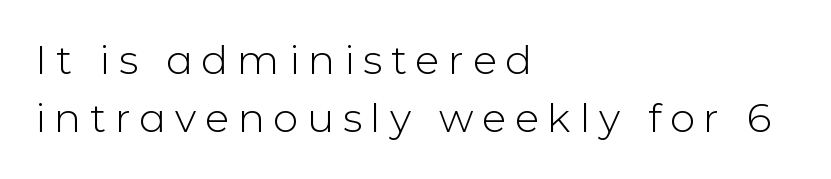
The image shows 40 px light sans-serif type, upright; set left-aligned, normal line spacing (1.46x), unusually wide letter spacing (+0.22 em), not underlined; low stroke contrast and a medium x-height.
